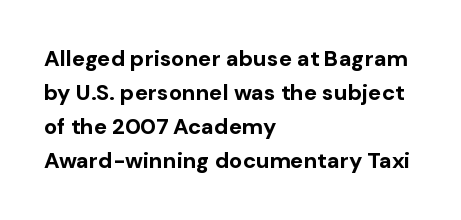
{"italic": "no", "bold": "yes", "underline": "no", "align": "left", "line_spacing": "normal", "line_spacing_ratio": 1.55, "letter_spacing": "normal", "letter_spacing_em": 0.0, "glyph_px": 22}
